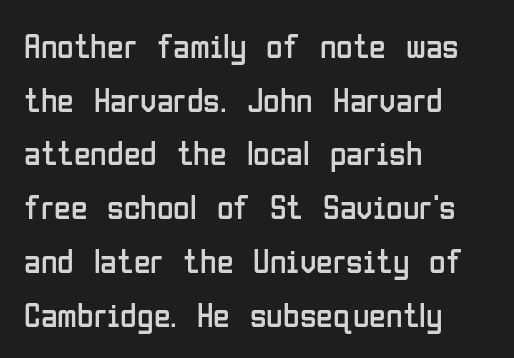
{"serif": "no", "italic": "no", "bold": "no", "weight": "regular", "width": "condensed", "stroke_contrast": "low", "x_height": "medium", "monospaced": "no", "underline": "no", "align": "left", "line_spacing": "normal", "line_spacing_ratio": 1.58, "letter_spacing": "normal", "letter_spacing_em": 0.0, "glyph_px": 34}
